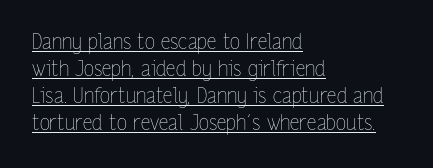
{"italic": "no", "bold": "no", "underline": "yes", "align": "left", "line_spacing": "normal", "line_spacing_ratio": 1.29, "letter_spacing": "normal", "letter_spacing_em": 0.0, "glyph_px": 21}
